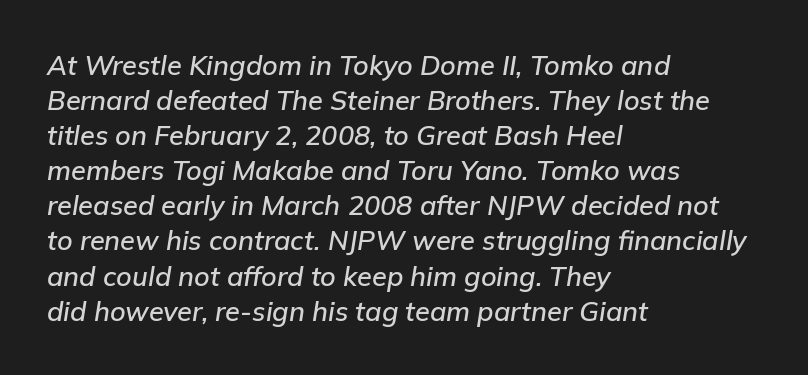
Q: Is the text italic (slanted)? A: Yes, it leans right by about 9 degrees.
Q: Is the text underlined? A: No.
Q: How is the paragraph aligned? A: Left-aligned.
Q: Is the spacing between letters normal or unusually wide? A: Normal.
Q: Is the spacing between lines tight, normal or loose? A: Normal.
